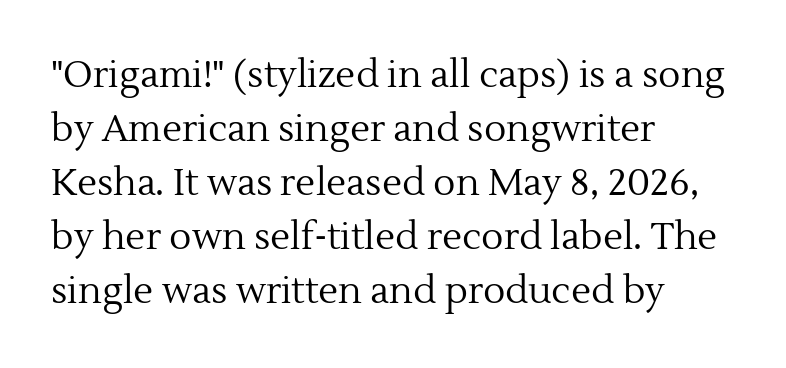
Q: Is the text bold? A: No.
Q: Is the text italic (slanted)? A: No, it is upright.
Q: Is the typeface a serif or a sans-serif typeface? A: Serif.
Q: Is the text underlined? A: No.
Q: How is the paragraph aligned? A: Left-aligned.
Q: Is the spacing between letters normal or unusually wide? A: Normal.
Q: Is the spacing between lines tight, normal or loose? A: Normal.
Q: Width (condensed, normal, or wide)? A: Normal.
Q: x-height? A: Medium.
Q: Monospaced? A: No.
